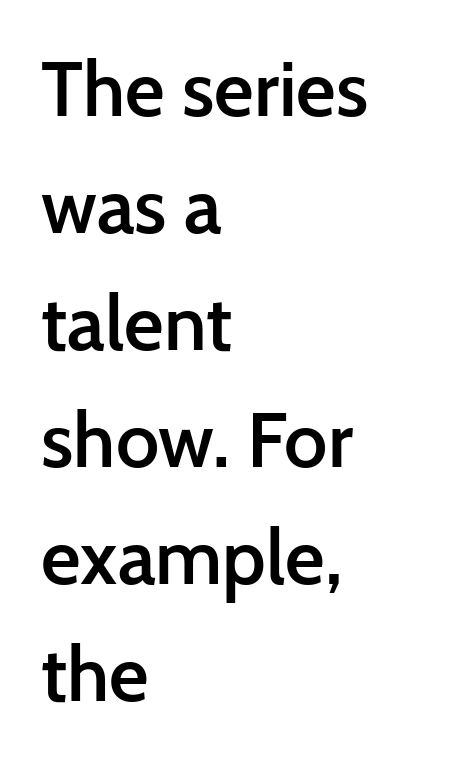
{"serif": "no", "italic": "no", "bold": "semi", "weight": "semibold", "width": "normal", "stroke_contrast": "low", "x_height": "medium", "monospaced": "no", "underline": "no", "align": "left", "line_spacing": "normal", "line_spacing_ratio": 1.52, "letter_spacing": "normal", "letter_spacing_em": 0.0, "glyph_px": 77}
